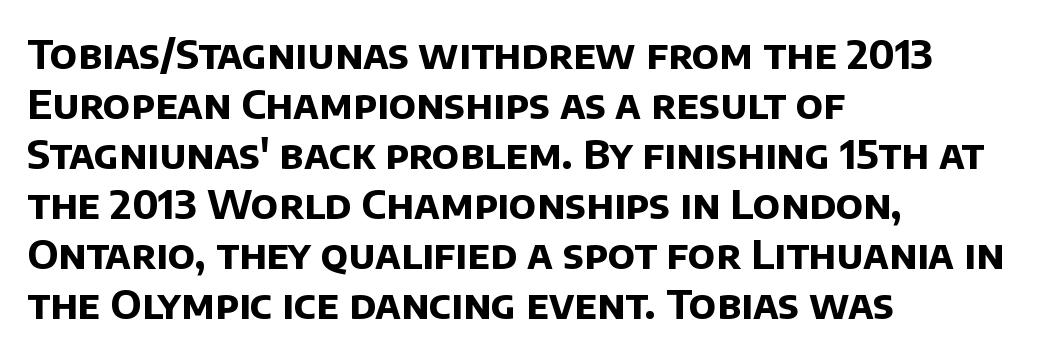
Q: Is the text bold? A: Yes.
Q: Is the typeface a serif or a sans-serif typeface? A: Sans-serif.
Q: Is the text underlined? A: No.
Q: How is the paragraph aligned? A: Left-aligned.
Q: Is the spacing between letters normal or unusually wide? A: Normal.
Q: Is the spacing between lines tight, normal or loose? A: Normal.
Q: Width (condensed, normal, or wide)? A: Normal.
Q: Stroke contrast? A: Low.
Q: x-height? A: Large.
Q: Monospaced? A: No.
